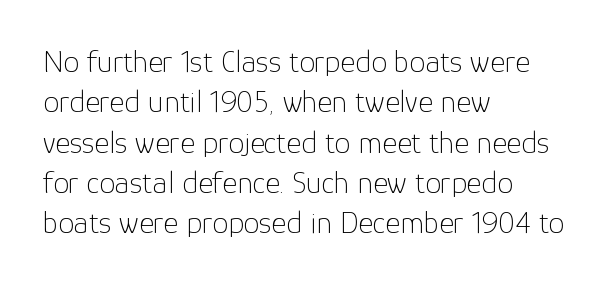
The image shows 32 px thin sans-serif type, upright; set left-aligned, normal line spacing (1.26x), normal letter spacing, not underlined; low stroke contrast and a medium x-height.
